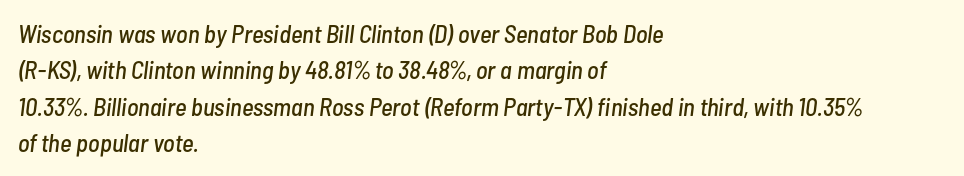
The image shows 25 px text type, italic (leaning right); set left-aligned, normal line spacing (1.46x), normal letter spacing, not underlined.
